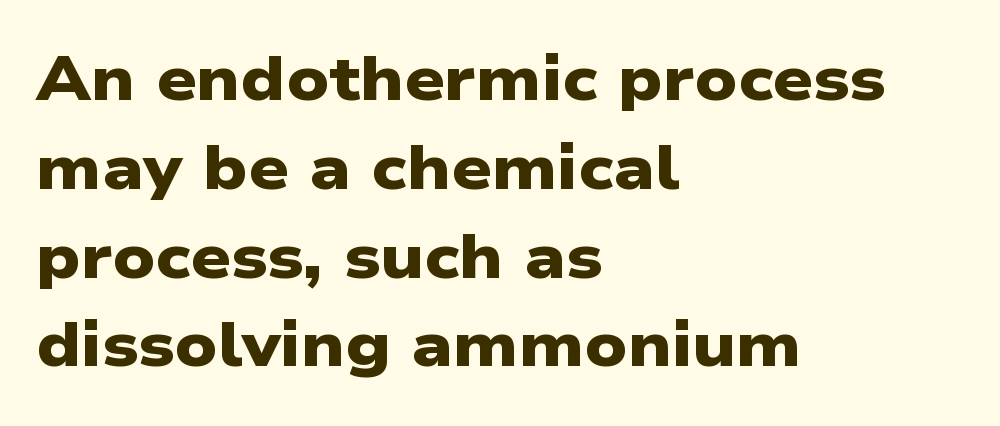
The image shows 63 px heavy, wide sans-serif type; set left-aligned, normal line spacing (1.41x), normal letter spacing, not underlined; low stroke contrast and a medium x-height.
